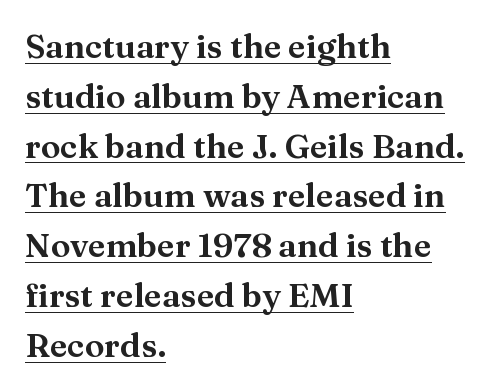
A student would call this left alignment; a typographer would say flush left, rag right. Underlined type. Examine the stroke ends and you'll spot serifs. Looks like regular typesetting: each glyph gets only the width it needs. Successive baselines arrive at the customary interval. Nope, not italic — everything's standing straight.
